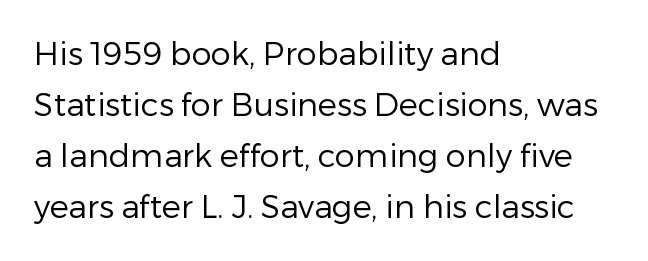
Q: Is the text bold? A: No.
Q: Is the text italic (slanted)? A: No, it is upright.
Q: Is the typeface a serif or a sans-serif typeface? A: Sans-serif.
Q: Is the text underlined? A: No.
Q: How is the paragraph aligned? A: Left-aligned.
Q: Is the spacing between letters normal or unusually wide? A: Normal.
Q: Is the spacing between lines tight, normal or loose? A: Normal.
Q: Width (condensed, normal, or wide)? A: Normal.
Q: Stroke contrast? A: Low.
Q: x-height? A: Medium.
Q: Monospaced? A: No.
